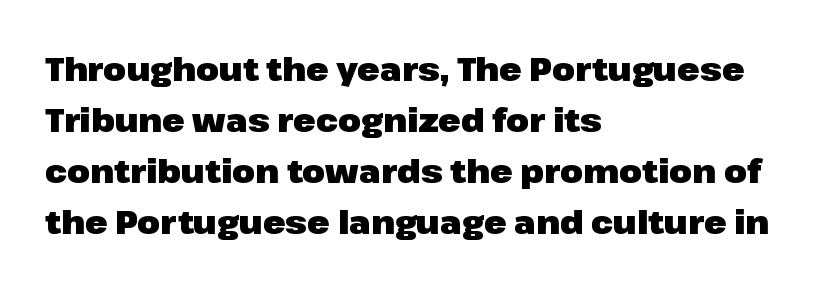
The image shows 33 px heavy sans-serif type, upright; set left-aligned, normal line spacing (1.55x), normal letter spacing, not underlined; low stroke contrast and a medium x-height.
